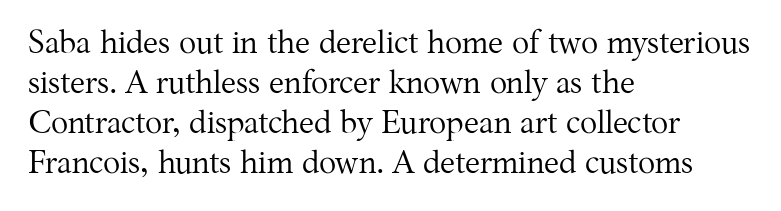
{"serif": "yes", "italic": "no", "bold": "no", "weight": "regular", "width": "normal", "stroke_contrast": "medium", "x_height": "medium", "monospaced": "no", "underline": "no", "align": "left", "line_spacing": "normal", "line_spacing_ratio": 1.25, "letter_spacing": "normal", "letter_spacing_em": 0.0, "glyph_px": 32}
